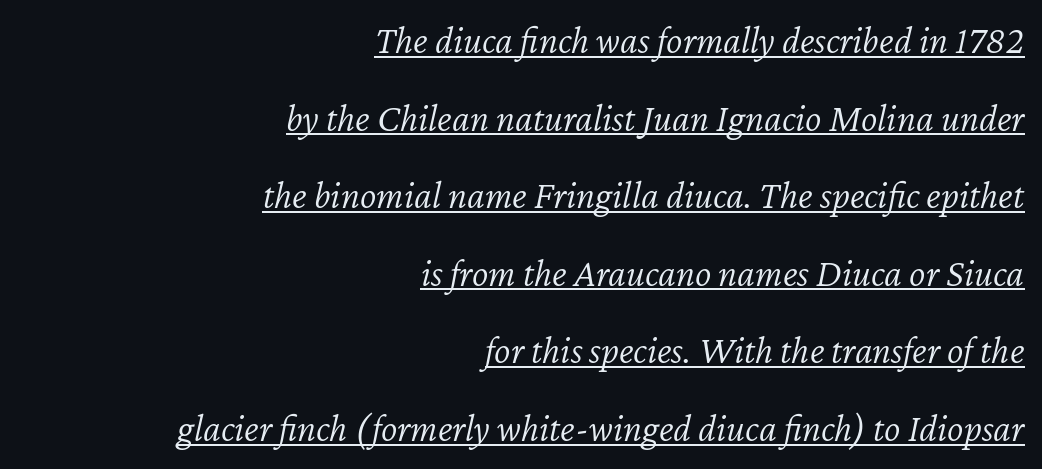
Q: Is the text bold? A: No.
Q: Is the text italic (slanted)? A: Yes, it leans right by about 12 degrees.
Q: Is the text underlined? A: Yes.
Q: How is the paragraph aligned? A: Right-aligned.
Q: Is the spacing between letters normal or unusually wide? A: Normal.
Q: Is the spacing between lines tight, normal or loose? A: Loose.
Q: Width (condensed, normal, or wide)? A: Normal.
Q: Stroke contrast? A: Low.
Q: x-height? A: Medium.
Q: Monospaced? A: No.
